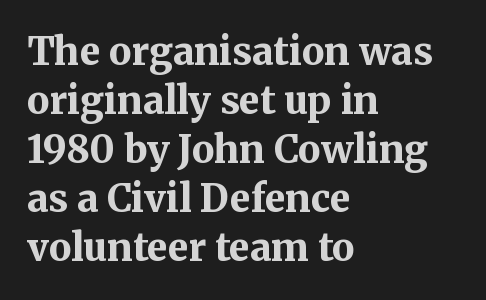
The image shows 38 px bold serif type, upright; set left-aligned, normal line spacing (1.29x), normal letter spacing, not underlined; medium stroke contrast and a medium x-height.
